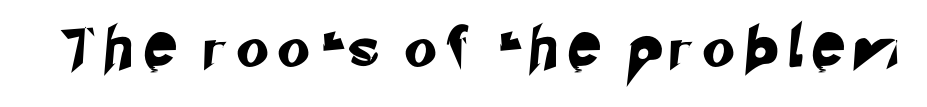
Q: Is the typeface a serif or a sans-serif typeface? A: Sans-serif.
Q: Is the text underlined? A: No.
Q: Is the spacing between letters normal or unusually wide? A: Unusually wide.
Q: Width (condensed, normal, or wide)? A: Normal.
Q: Stroke contrast? A: Low.
Q: x-height? A: Small.
Q: Monospaced? A: No.
